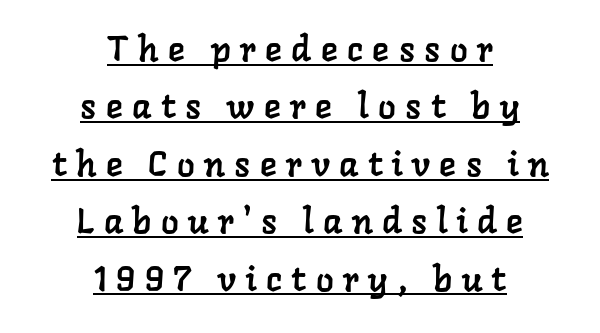
Q: Is the typeface a serif or a sans-serif typeface? A: Serif.
Q: Is the text underlined? A: Yes.
Q: How is the paragraph aligned? A: Centered.
Q: Is the spacing between letters normal or unusually wide? A: Unusually wide.
Q: Is the spacing between lines tight, normal or loose? A: Normal.
Q: Width (condensed, normal, or wide)? A: Normal.
Q: Stroke contrast? A: Low.
Q: x-height? A: Medium.
Q: Monospaced? A: No.
